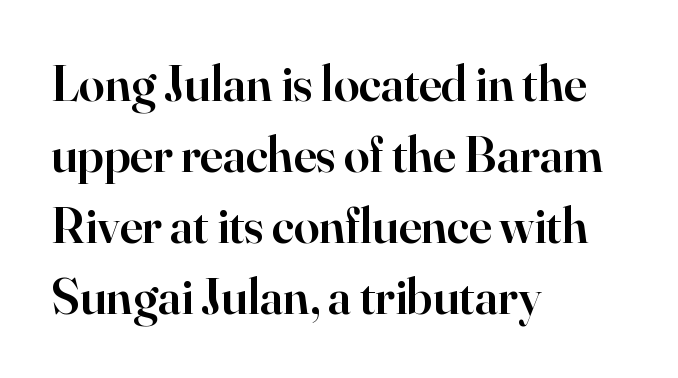
The image shows 51 px semibold serif type, upright; set left-aligned, normal line spacing (1.39x), normal letter spacing, not underlined; high stroke contrast and a small x-height.
